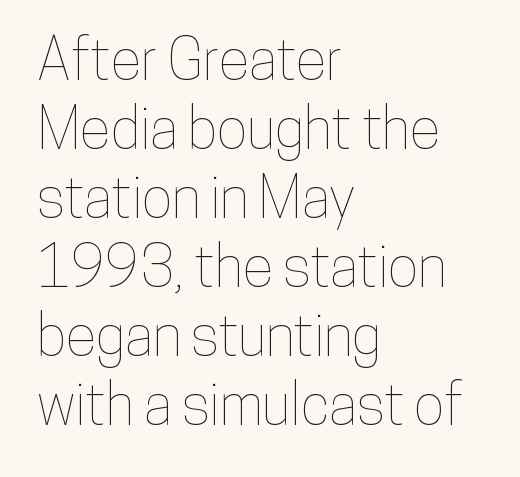
The image shows 57 px condensed type, upright; set left-aligned, line spacing 1.21x, normal letter spacing, not underlined; low stroke contrast and a medium x-height.
